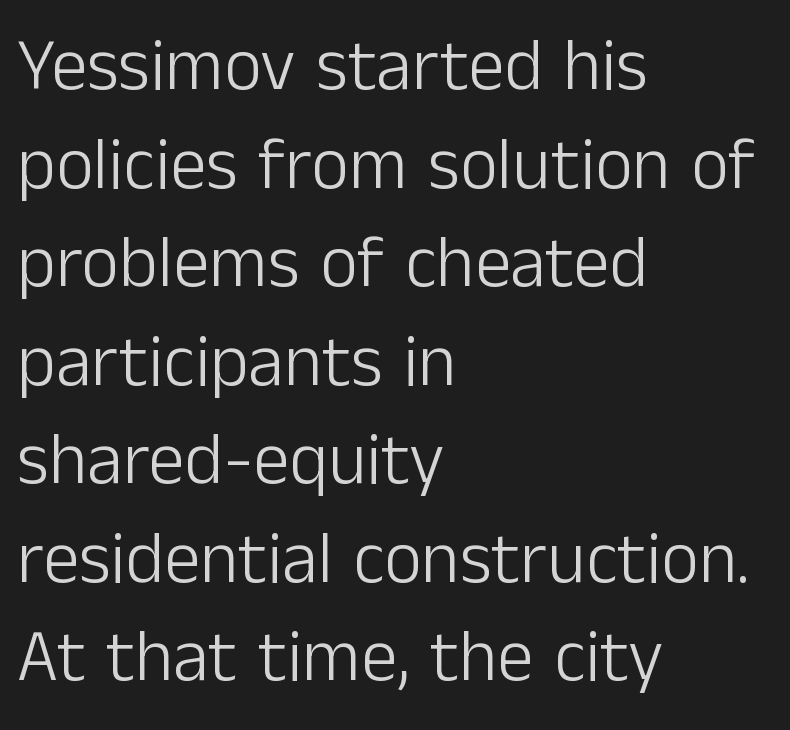
Q: Is the text bold? A: No.
Q: Is the text italic (slanted)? A: No, it is upright.
Q: Is the typeface a serif or a sans-serif typeface? A: Sans-serif.
Q: Is the text underlined? A: No.
Q: How is the paragraph aligned? A: Left-aligned.
Q: Is the spacing between letters normal or unusually wide? A: Normal.
Q: Is the spacing between lines tight, normal or loose? A: Normal.
Q: Width (condensed, normal, or wide)? A: Normal.
Q: Stroke contrast? A: Low.
Q: x-height? A: Medium.
Q: Monospaced? A: No.
